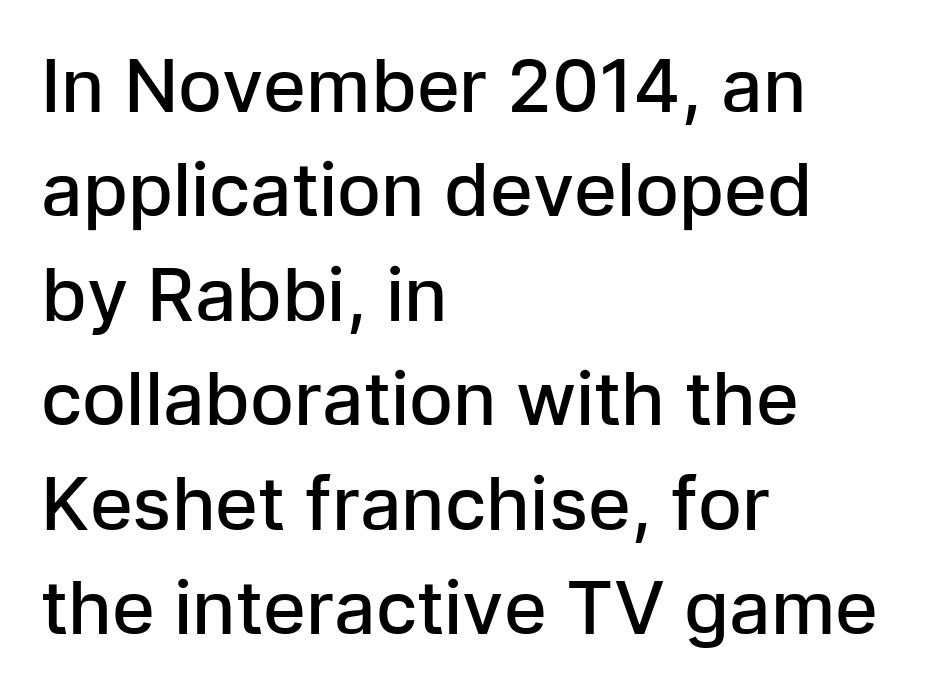
Q: Is the text bold? A: Semi-bold.
Q: Is the text italic (slanted)? A: No, it is upright.
Q: Is the typeface a serif or a sans-serif typeface? A: Sans-serif.
Q: Is the text underlined? A: No.
Q: How is the paragraph aligned? A: Left-aligned.
Q: Is the spacing between letters normal or unusually wide? A: Normal.
Q: Is the spacing between lines tight, normal or loose? A: Normal.
Q: Width (condensed, normal, or wide)? A: Normal.
Q: Stroke contrast? A: Low.
Q: x-height? A: Medium.
Q: Monospaced? A: No.
